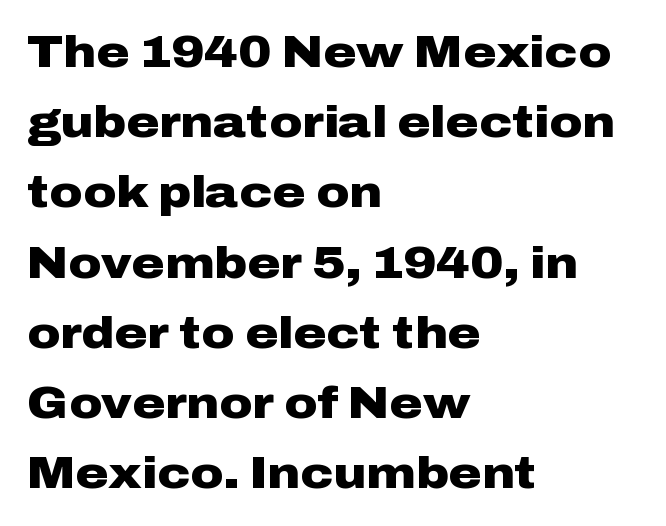
The image shows 45 px heavy, wide sans-serif type, upright; set left-aligned, normal line spacing (1.56x), normal letter spacing, not underlined; low stroke contrast and a medium x-height.
